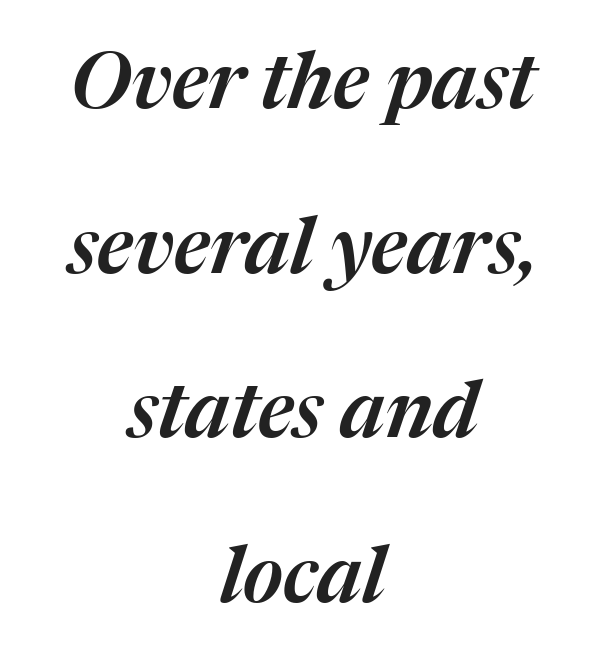
Q: Is the text italic (slanted)? A: Yes, it leans right by about 17 degrees.
Q: Is the text underlined? A: No.
Q: How is the paragraph aligned? A: Centered.
Q: Is the spacing between letters normal or unusually wide? A: Normal.
Q: Is the spacing between lines tight, normal or loose? A: Loose.
Q: Width (condensed, normal, or wide)? A: Normal.
Q: Stroke contrast? A: Medium.
Q: x-height? A: Medium.
Q: Monospaced? A: No.
